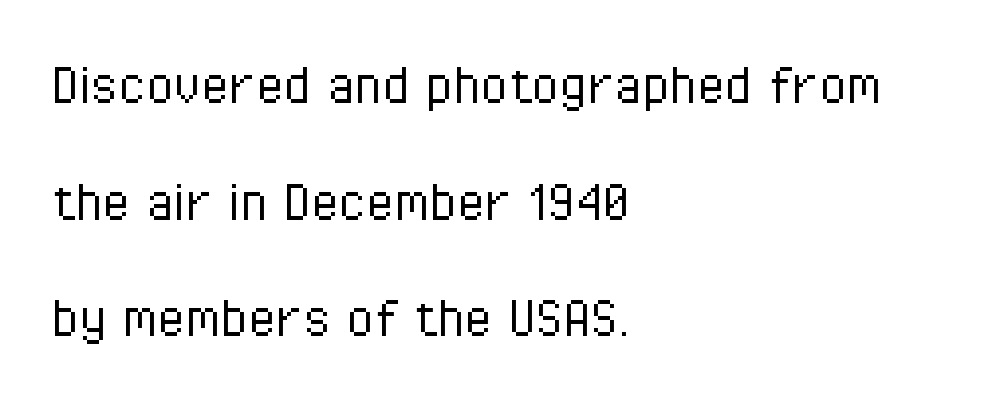
The image shows 63 px light, condensed sans-serif type, upright; set left-aligned, line spacing 1.85x, normal letter spacing, not underlined; low stroke contrast and a medium x-height.
